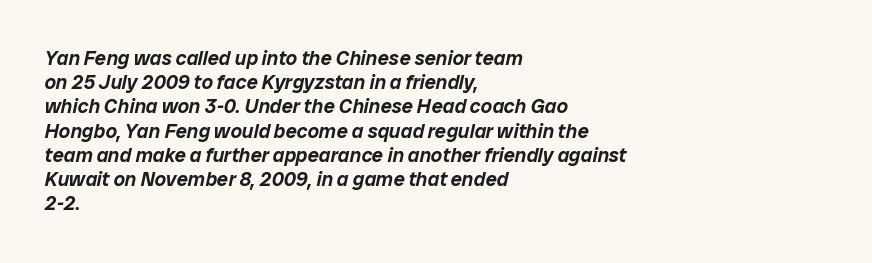
{"italic": "yes", "lean": "right", "slant_degrees": 12, "underline": "no", "align": "left", "line_spacing_ratio": 1.21, "letter_spacing": "normal", "letter_spacing_em": 0.0, "glyph_px": 20}
